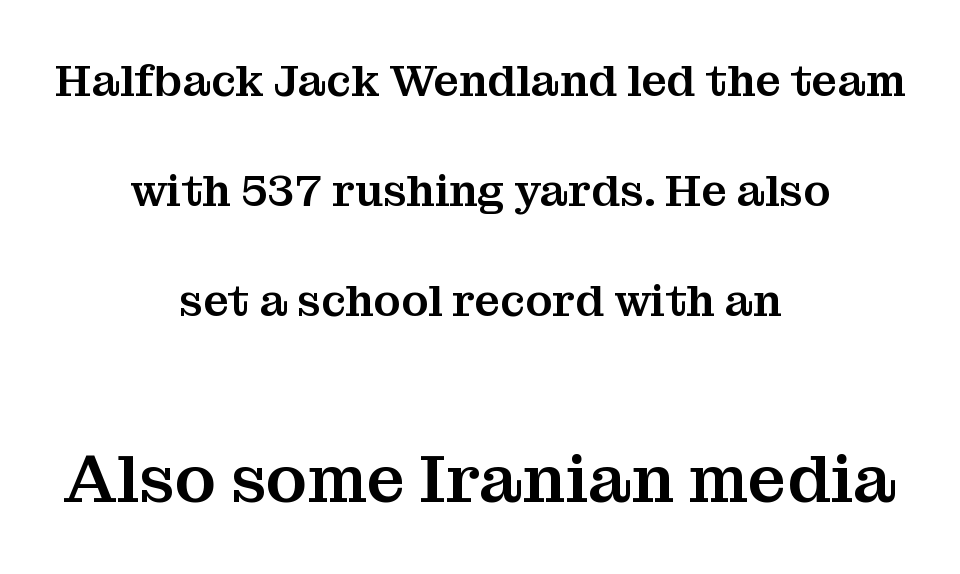
Q: Is the text italic (slanted)? A: No, it is upright.
Q: Is the typeface a serif or a sans-serif typeface? A: Serif.
Q: Is the text underlined? A: No.
Q: How is the paragraph aligned? A: Centered.
Q: Is the spacing between letters normal or unusually wide? A: Normal.
Q: Is the spacing between lines tight, normal or loose? A: Loose.
Q: Which block of text is set in a larger size, the first (top) or the second (bottom)? A: The second (bottom) one.
Q: Width (condensed, normal, or wide)? A: Normal.
Q: Stroke contrast? A: Medium.
Q: x-height? A: Medium.
Q: Monospaced? A: No.
